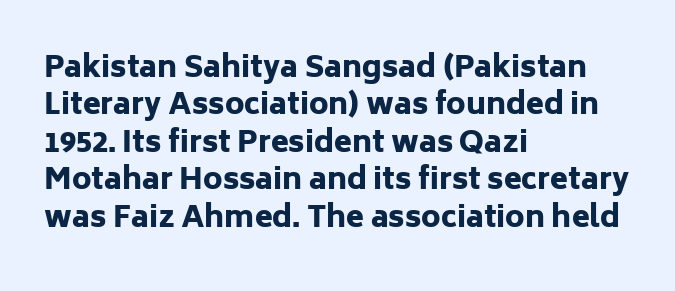
This rendering leaves character spacing at its baseline value. Posture: vertical. A typesetter would call this proportional, since set widths differ per character. These lines stack with their left ends in a neat column. Only glyphs here, with clear space below each row. A typesetter would label this face a sans.
